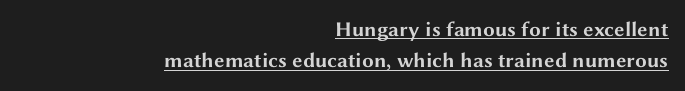
Reading down the block, your eye finds every line finishing at a fixed right position. Italic? Not at all — the glyphs are vertical. The line-height multiplier appears to be the usual default. A full-strength bold gives these letters their thick strokes. The sample's only ornament is a line tracing under the words. The horizontal fit of the characters is conventional and even.
